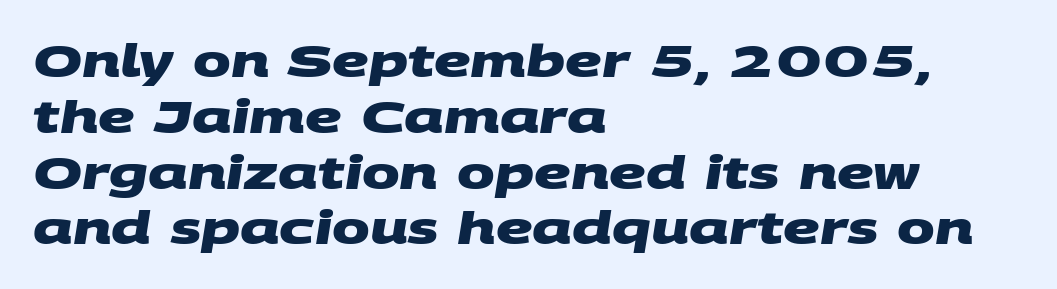
Q: Is the text bold? A: Yes.
Q: Is the typeface a serif or a sans-serif typeface? A: Sans-serif.
Q: Is the text underlined? A: No.
Q: How is the paragraph aligned? A: Left-aligned.
Q: Is the spacing between letters normal or unusually wide? A: Normal.
Q: Width (condensed, normal, or wide)? A: Wide.
Q: Stroke contrast? A: Medium.
Q: x-height? A: Large.
Q: Monospaced? A: No.
